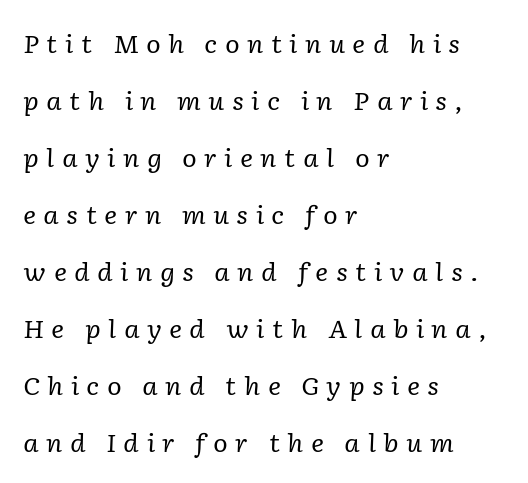
Q: Is the text bold? A: No.
Q: Is the text italic (slanted)? A: Yes, it leans right by about 2 degrees.
Q: Is the text underlined? A: No.
Q: How is the paragraph aligned? A: Left-aligned.
Q: Is the spacing between letters normal or unusually wide? A: Unusually wide.
Q: Is the spacing between lines tight, normal or loose? A: Loose.
